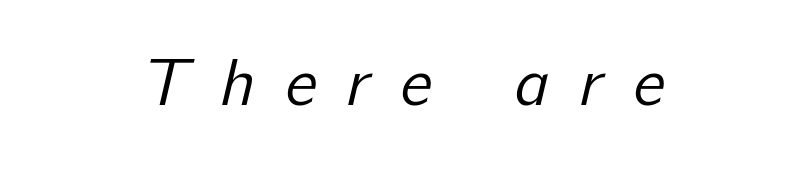
Characters follow at a spacing far wider than the type designer built in. Stroke thickness stays within the range of a standard reading face or lighter. Descenders hang freely into open space. Think of a printed novel: that variable character pitch is what you see here. The rendering shows plain stroke endings on the letterforms — a sans-serif design.
